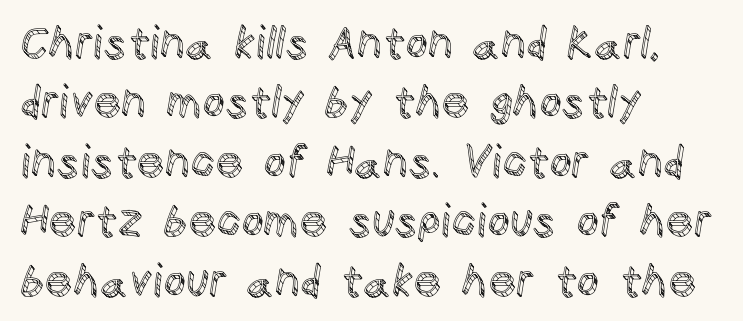
Each letter keeps its own natural width here, so spacing adapts to shape. Which margin do the lines hug? The left one — the right edge is uneven. The area under the type is left untouched.
